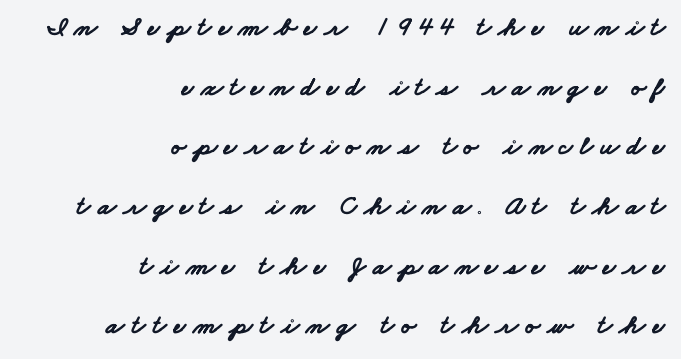
Words appear elongated and porous because spacing is wide. Does the weight exceed regular? Yes, all the way to bold. Alignment: flush right. Interline gaps are noticeably wide in this sample.
